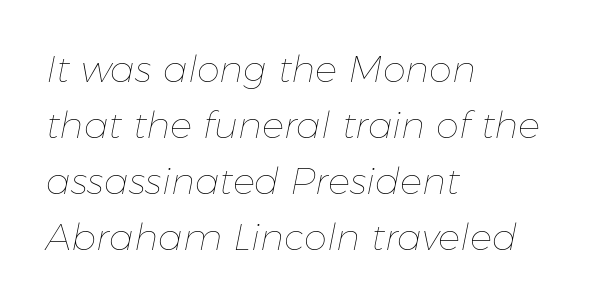
The image shows 37 px thin type, italic (leaning right); set left-aligned, normal line spacing (1.51x), normal letter spacing, not underlined; low stroke contrast and a medium x-height.
